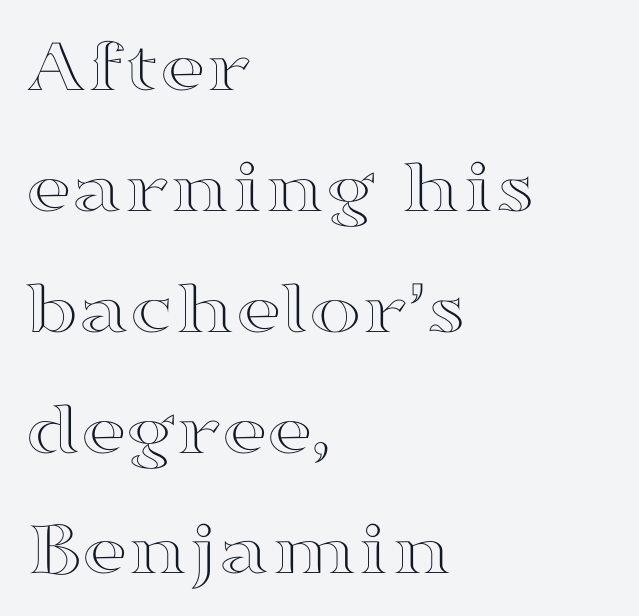
{"italic": "no", "width": "wide", "x_height": "medium", "monospaced": "no", "underline": "no", "align": "left", "line_spacing": "normal", "line_spacing_ratio": 1.53, "letter_spacing": "normal", "letter_spacing_em": 0.0, "glyph_px": 79}
